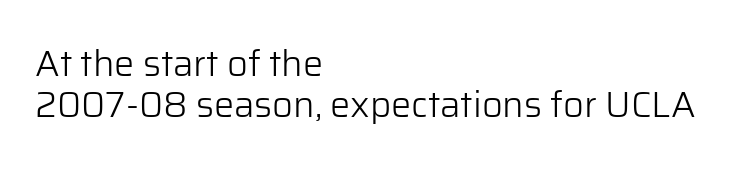
{"serif": "no", "italic": "no", "bold": "no", "weight": "light", "width": "normal", "stroke_contrast": "low", "x_height": "medium", "monospaced": "no", "underline": "no", "align": "left", "line_spacing": "tight", "line_spacing_ratio": 1.14, "letter_spacing": "normal", "letter_spacing_em": 0.0, "glyph_px": 36}
